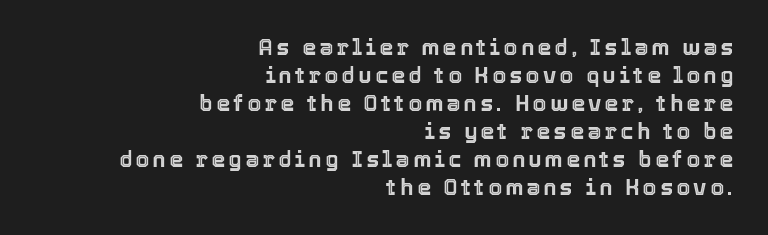
The image shows 22 px text type, upright; set right-aligned, normal line spacing (1.27x), not underlined.
